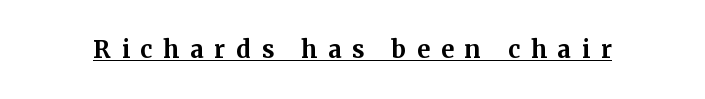
Like a heading marked for emphasis, these lines bear an underscore. No italicization has been applied; the sample stays upright. The gaps between neighbouring characters are conspicuously large. Notice how thick the strokes are: this is what a full bold looks like.
